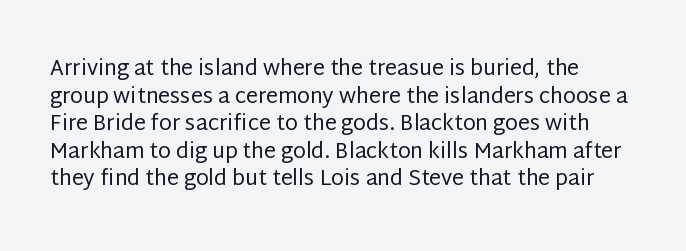
Here the glyphs are tracked normally, forming tight word shapes. This block has exactly the height ordinary leading produces. Tall strokes in this sample are plumb rather than angled. The glyphs are unaccompanied by any horizontal stroke below them. Vertical stems look standard width or narrower in stroke.
